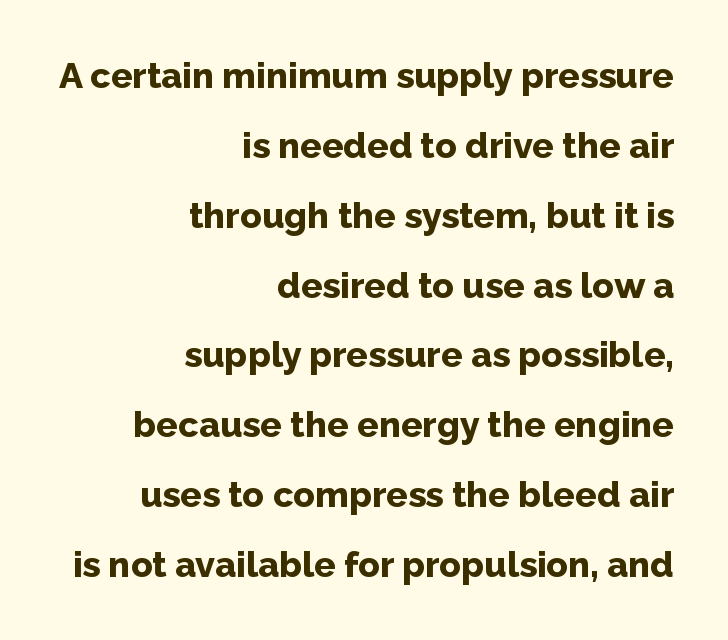
Q: Is the text bold? A: Yes.
Q: Is the text italic (slanted)? A: No, it is upright.
Q: Is the typeface a serif or a sans-serif typeface? A: Sans-serif.
Q: Is the text underlined? A: No.
Q: How is the paragraph aligned? A: Right-aligned.
Q: Is the spacing between letters normal or unusually wide? A: Normal.
Q: Is the spacing between lines tight, normal or loose? A: Loose.
Q: Width (condensed, normal, or wide)? A: Normal.
Q: Stroke contrast? A: Low.
Q: x-height? A: Medium.
Q: Monospaced? A: No.
